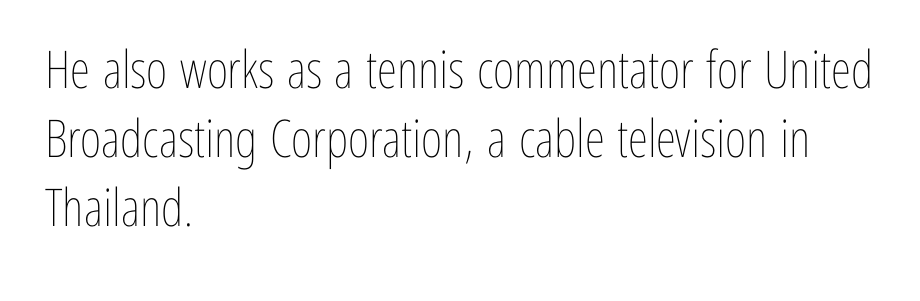
Q: Is the text bold? A: No.
Q: Is the text italic (slanted)? A: No, it is upright.
Q: Is the text underlined? A: No.
Q: How is the paragraph aligned? A: Left-aligned.
Q: Is the spacing between letters normal or unusually wide? A: Normal.
Q: Is the spacing between lines tight, normal or loose? A: Normal.
Q: Width (condensed, normal, or wide)? A: Condensed.
Q: Stroke contrast? A: Low.
Q: x-height? A: Medium.
Q: Monospaced? A: No.
